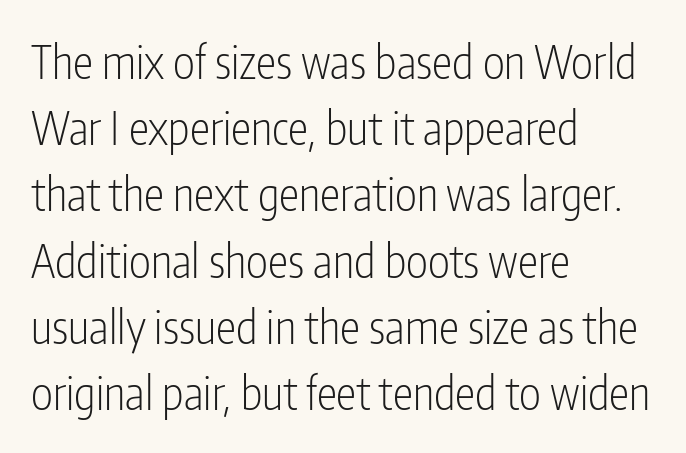
{"serif": "no", "italic": "no", "bold": "no", "weight": "light", "width": "condensed", "stroke_contrast": "low", "x_height": "medium", "monospaced": "no", "underline": "no", "align": "left", "line_spacing": "normal", "line_spacing_ratio": 1.44, "letter_spacing": "normal", "letter_spacing_em": 0.0, "glyph_px": 46}
